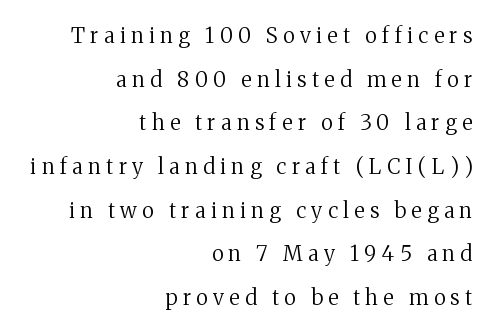
{"italic": "no", "bold": "no", "underline": "no", "align": "right", "line_spacing": "loose", "line_spacing_ratio": 2.08, "letter_spacing": "wide", "letter_spacing_em": 0.26, "glyph_px": 21}
